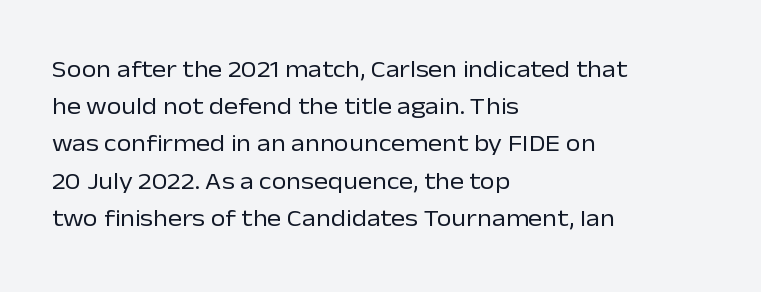
Ordinary non-slanted type is in use. This sample uses plain, unmodified letter spacing. Has an underline been added? It has not. The designer left line spacing at the default. The cut favours lightness, reaching ordinary text weight at its darkest. Layout note: lines flush left.
